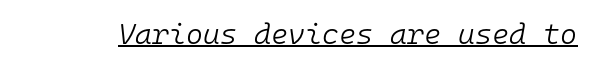
{"italic": "yes", "lean": "right", "slant_degrees": 10, "bold": "no", "weight": "light", "width": "normal", "stroke_contrast": "low", "x_height": "medium", "monospaced": "yes", "underline": "yes", "letter_spacing": "normal", "letter_spacing_em": 0.0, "glyph_px": 29}
